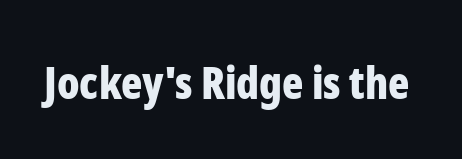
The image shows 44 px bold, condensed sans-serif type, upright; set normal letter spacing, not underlined; low stroke contrast and a medium x-height.
